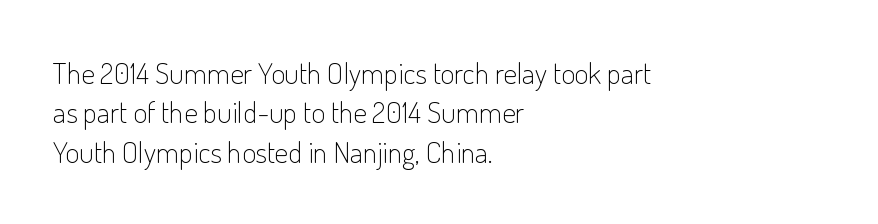
The image shows 30 px light, condensed sans-serif type, upright; set left-aligned, normal line spacing (1.31x), normal letter spacing, not underlined; low stroke contrast and a small x-height.
